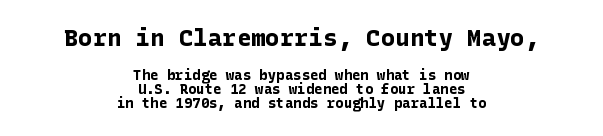
Its strokes are broad and dark, the hallmark of bold type. Notice how descenders almost collide with the ascenders below — that's tight leading. The initial chunk of copy outweighs the following chunk in type size. Italic: no, the glyphs are upright roman. Centered paragraph, ragged on both sides.
